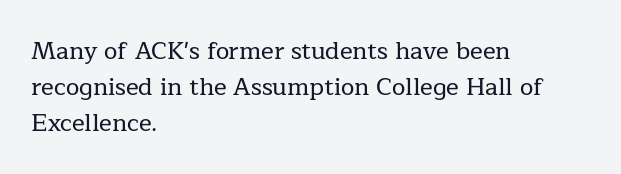
Summary of vertical rhythm: regular, with standard interline spacing. Is the block centered? No — it sits flush against the left margin. Nobody drew a line under any word here. Unlike italic type, these characters show no tilt at all.
